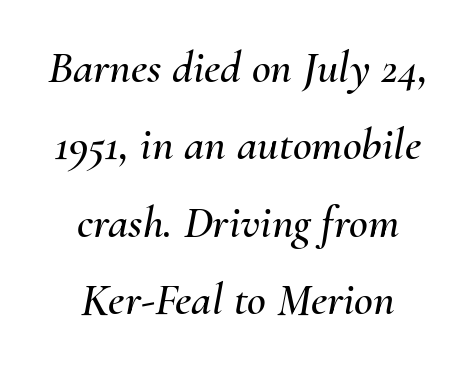
{"italic": "yes", "lean": "right", "slant_degrees": 10, "width": "normal", "stroke_contrast": "medium", "x_height": "small", "monospaced": "no", "underline": "no", "align": "center", "line_spacing": "normal", "line_spacing_ratio": 1.68, "letter_spacing": "normal", "letter_spacing_em": 0.0, "glyph_px": 46}
